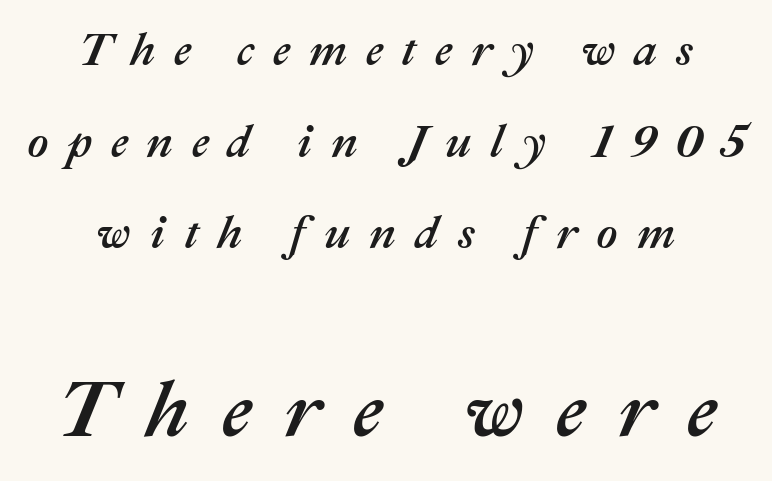
The image shows 80 px text type, italic (leaning right); set centered, loose line spacing (1.99x), unusually wide letter spacing (+0.41 em), not underlined; the second (bottom) block is 1.74x larger; medium stroke contrast and a medium x-height.
